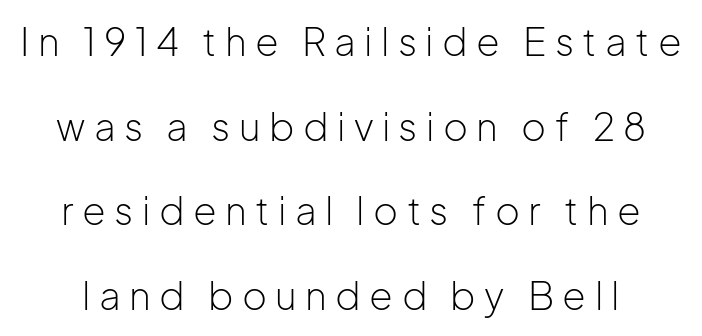
Is the letter spacing exaggerated? Yes — the characters are pushed far apart. Compared with typical paragraphs, the rows here are farther apart. The letters advance in unequal steps, a hallmark of proportional type. Is there any slant? The stems are plumb. Nope, no serifs anywhere on these letters.
